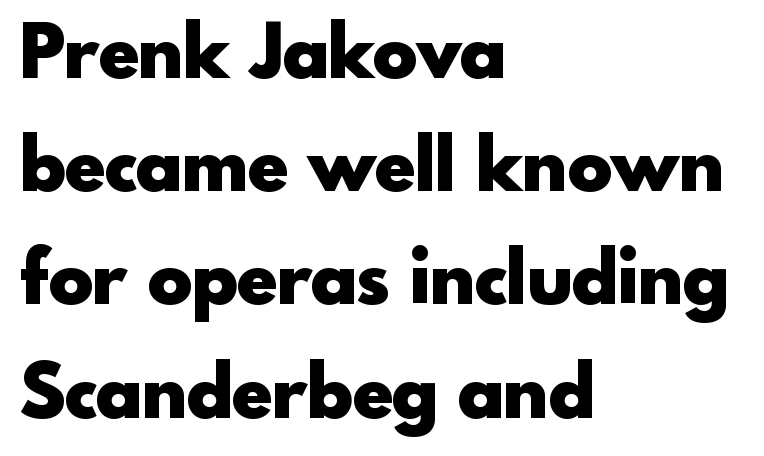
Q: Is the text bold? A: Yes.
Q: Is the text italic (slanted)? A: No, it is upright.
Q: Is the typeface a serif or a sans-serif typeface? A: Sans-serif.
Q: Is the text underlined? A: No.
Q: How is the paragraph aligned? A: Left-aligned.
Q: Is the spacing between letters normal or unusually wide? A: Normal.
Q: Is the spacing between lines tight, normal or loose? A: Normal.
Q: Width (condensed, normal, or wide)? A: Normal.
Q: x-height? A: Small.
Q: Monospaced? A: No.
